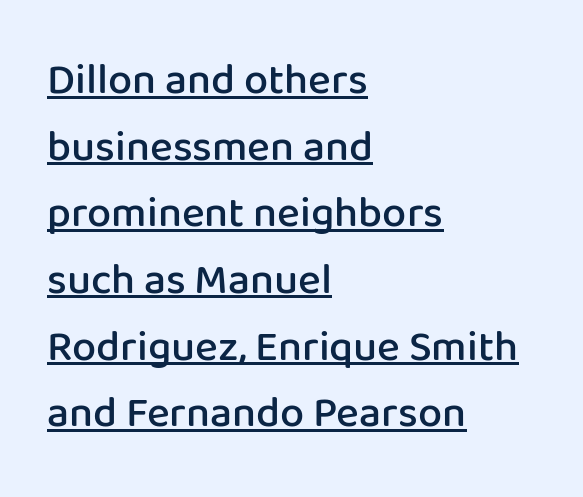
{"serif": "no", "italic": "no", "bold": "semi", "weight": "semibold", "width": "normal", "stroke_contrast": "low", "x_height": "medium", "monospaced": "no", "underline": "yes", "align": "left", "line_spacing": "normal", "line_spacing_ratio": 1.55, "letter_spacing": "normal", "letter_spacing_em": 0.0, "glyph_px": 43}
